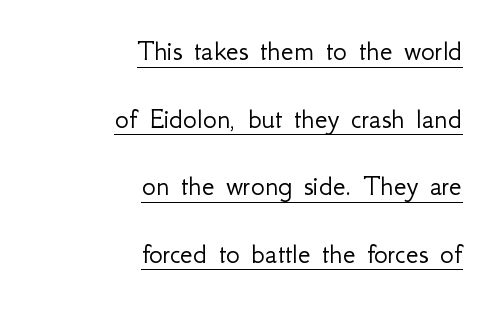
{"serif": "no", "italic": "no", "bold": "no", "weight": "light", "width": "normal", "stroke_contrast": "low", "x_height": "small", "monospaced": "no", "underline": "yes", "align": "right", "line_spacing": "loose", "line_spacing_ratio": 2.33, "letter_spacing": "normal", "letter_spacing_em": 0.0, "glyph_px": 29}
